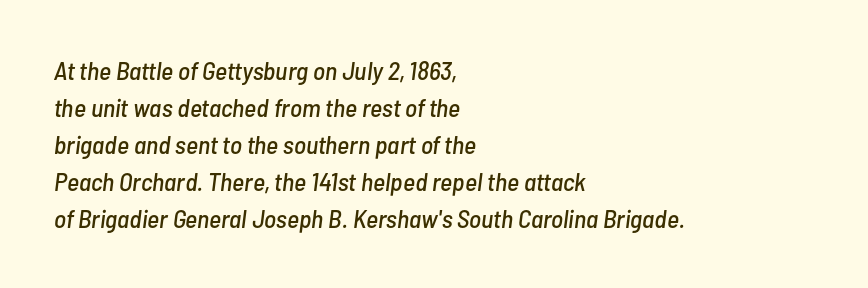
Q: Is the text italic (slanted)? A: Yes, it leans right by about 7 degrees.
Q: Is the text underlined? A: No.
Q: How is the paragraph aligned? A: Left-aligned.
Q: Is the spacing between letters normal or unusually wide? A: Normal.
Q: Is the spacing between lines tight, normal or loose? A: Normal.
